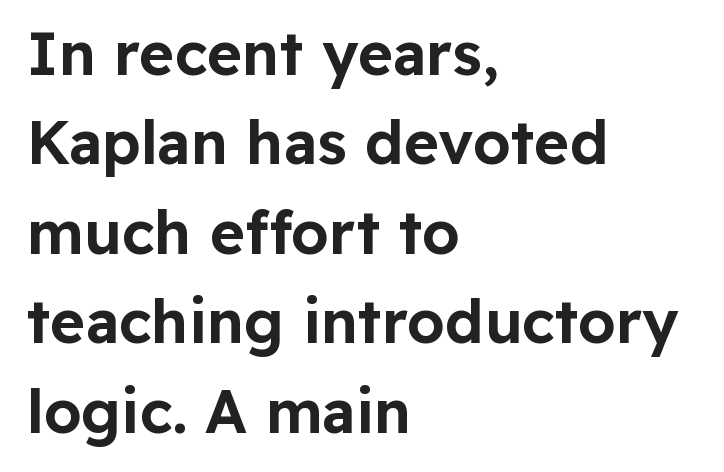
Q: Is the text italic (slanted)? A: No, it is upright.
Q: Is the typeface a serif or a sans-serif typeface? A: Sans-serif.
Q: Is the text underlined? A: No.
Q: How is the paragraph aligned? A: Left-aligned.
Q: Is the spacing between letters normal or unusually wide? A: Normal.
Q: Is the spacing between lines tight, normal or loose? A: Normal.
Q: Width (condensed, normal, or wide)? A: Normal.
Q: Stroke contrast? A: Low.
Q: x-height? A: Medium.
Q: Monospaced? A: No.
